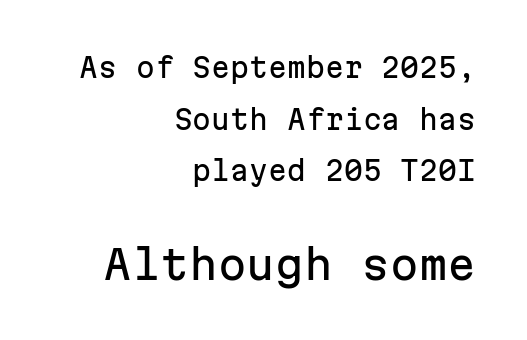
Q: Is the text italic (slanted)? A: No, it is upright.
Q: Is the typeface a serif or a sans-serif typeface? A: Sans-serif.
Q: Is the text underlined? A: No.
Q: How is the paragraph aligned? A: Right-aligned.
Q: Is the spacing between letters normal or unusually wide? A: Normal.
Q: Is the spacing between lines tight, normal or loose? A: Loose.
Q: Which block of text is set in a larger size, the first (top) or the second (bottom)? A: The second (bottom) one.
Q: Width (condensed, normal, or wide)? A: Normal.
Q: Stroke contrast? A: Low.
Q: x-height? A: Medium.
Q: Monospaced? A: Yes.
